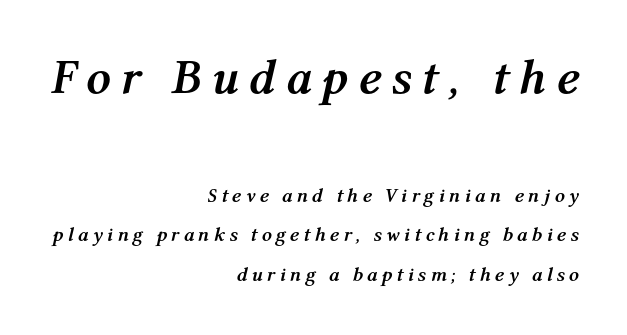
{"italic": "yes", "lean": "right", "slant_degrees": 12, "bold": "yes", "weight": "semibold", "width": "normal", "stroke_contrast": "medium", "x_height": "medium", "monospaced": "no", "underline": "no", "align": "right", "line_spacing": "loose", "line_spacing_ratio": 1.96, "letter_spacing": "wide", "letter_spacing_em": 0.2, "larger_block": "first", "size_ratio": 2.45, "glyph_px": 49}
